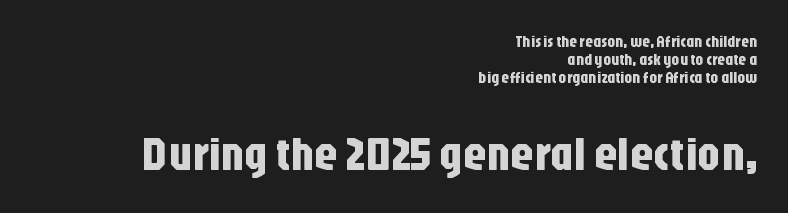
Character widths vary here, with narrow letters taking less room than wide ones. Default kerning and tracking; the words read as compact shapes. Casual observation: everything's shoved over to the right. A sans-serif font was chosen for this passage.
